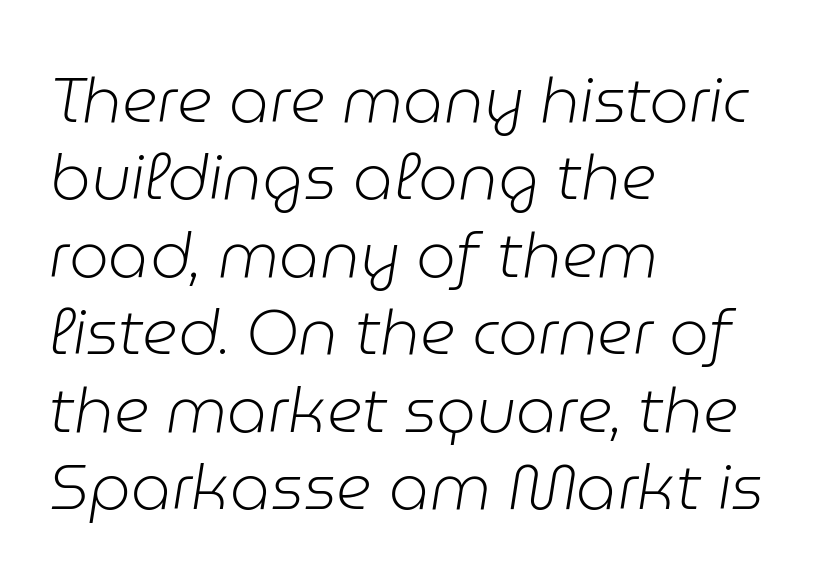
{"italic": "yes", "lean": "right", "slant_degrees": 9, "bold": "no", "weight": "light", "width": "normal", "stroke_contrast": "low", "x_height": "medium", "monospaced": "no", "underline": "no", "align": "left", "line_spacing_ratio": 1.23, "letter_spacing": "normal", "letter_spacing_em": 0.0, "glyph_px": 63}
